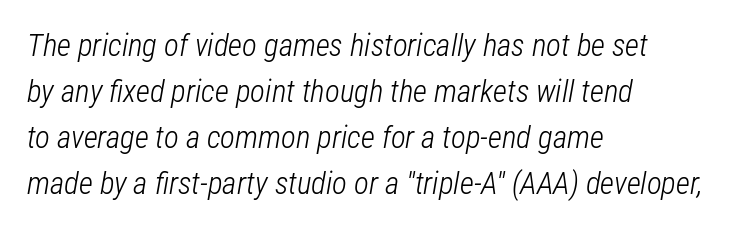
{"italic": "yes", "lean": "right", "slant_degrees": 12, "bold": "no", "weight": "light", "width": "condensed", "stroke_contrast": "low", "x_height": "medium", "monospaced": "no", "underline": "no", "align": "left", "line_spacing": "normal", "line_spacing_ratio": 1.48, "letter_spacing": "normal", "letter_spacing_em": 0.0, "glyph_px": 31}
